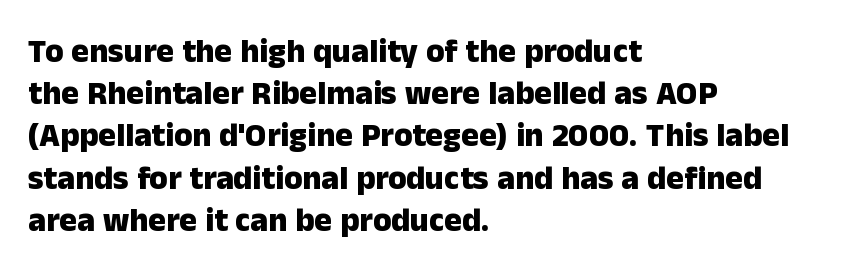
{"serif": "no", "italic": "no", "bold": "yes", "weight": "heavy", "width": "normal", "stroke_contrast": "low", "x_height": "medium", "monospaced": "no", "underline": "no", "align": "left", "line_spacing": "normal", "line_spacing_ratio": 1.28, "letter_spacing": "normal", "letter_spacing_em": 0.0, "glyph_px": 33}
